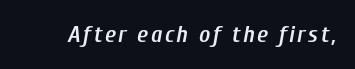
{"italic": "yes", "lean": "right", "slant_degrees": 10, "bold": "semi", "underline": "no", "glyph_px": 24}
